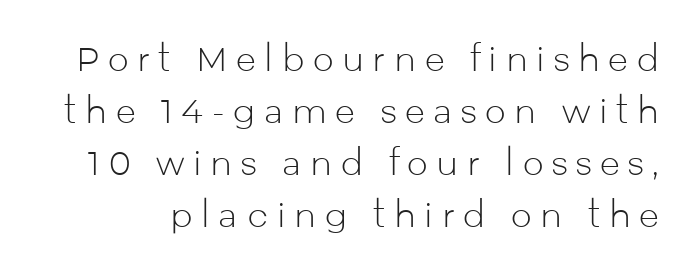
Q: Is the text bold? A: No.
Q: Is the text italic (slanted)? A: No, it is upright.
Q: Is the typeface a serif or a sans-serif typeface? A: Sans-serif.
Q: Is the text underlined? A: No.
Q: Is the spacing between letters normal or unusually wide? A: Unusually wide.
Q: Is the spacing between lines tight, normal or loose? A: Normal.
Q: Width (condensed, normal, or wide)? A: Normal.
Q: Stroke contrast? A: Low.
Q: x-height? A: Medium.
Q: Monospaced? A: No.
